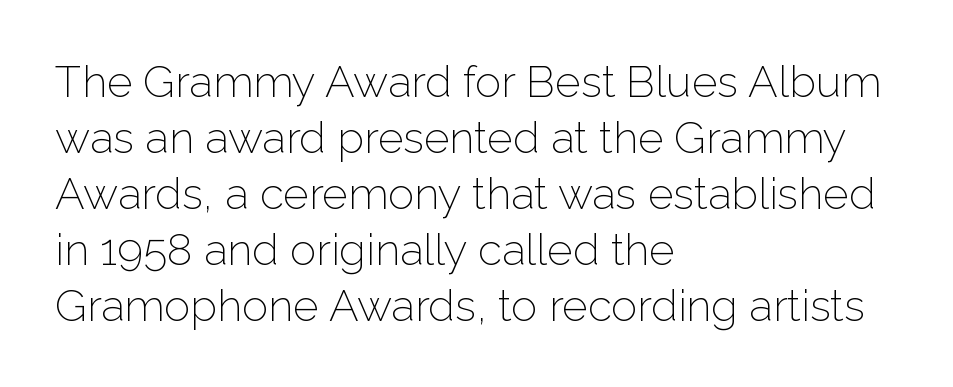
{"serif": "no", "italic": "no", "bold": "no", "weight": "light", "width": "normal", "stroke_contrast": "low", "x_height": "medium", "monospaced": "no", "underline": "no", "align": "left", "line_spacing": "normal", "line_spacing_ratio": 1.27, "letter_spacing": "normal", "letter_spacing_em": 0.0, "glyph_px": 44}
